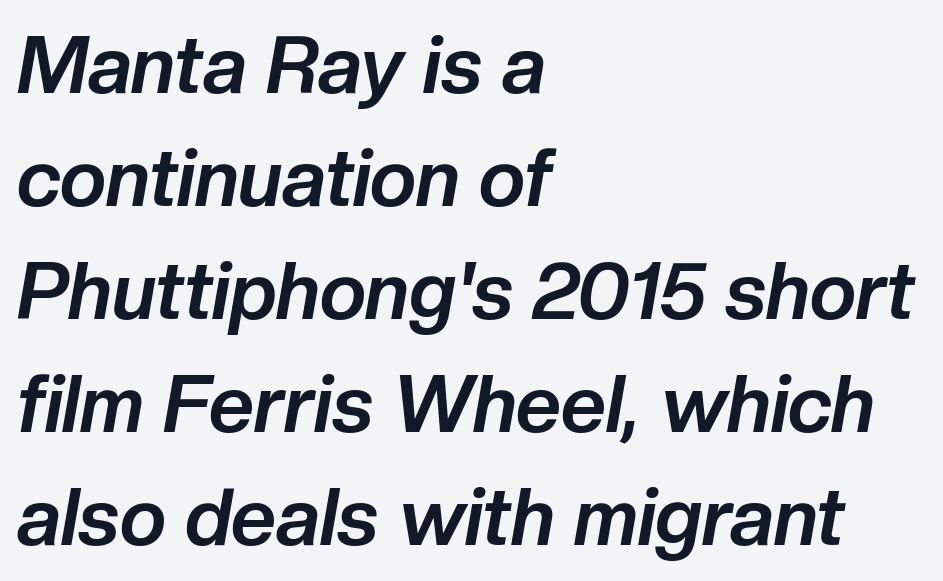
{"italic": "yes", "lean": "right", "slant_degrees": 10, "bold": "yes", "weight": "bold", "width": "normal", "stroke_contrast": "low", "x_height": "medium", "monospaced": "no", "underline": "no", "align": "left", "line_spacing": "normal", "line_spacing_ratio": 1.43, "letter_spacing": "normal", "letter_spacing_em": 0.0, "glyph_px": 79}
